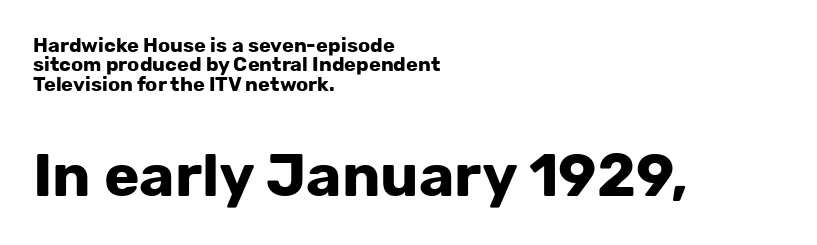
{"serif": "no", "italic": "no", "bold": "yes", "weight": "bold", "width": "normal", "stroke_contrast": "low", "x_height": "medium", "monospaced": "no", "underline": "no", "align": "left", "line_spacing": "tight", "line_spacing_ratio": 0.97, "letter_spacing": "normal", "letter_spacing_em": 0.0, "larger_block": "second", "size_ratio": 3.0, "glyph_px": 60}
